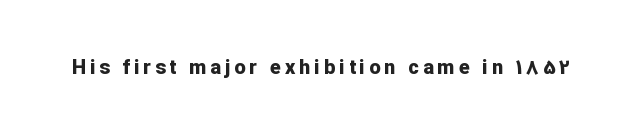
Q: Is the text bold? A: Yes.
Q: Is the text italic (slanted)? A: No, it is upright.
Q: Is the text underlined? A: No.
Q: Is the spacing between letters normal or unusually wide? A: Unusually wide.
